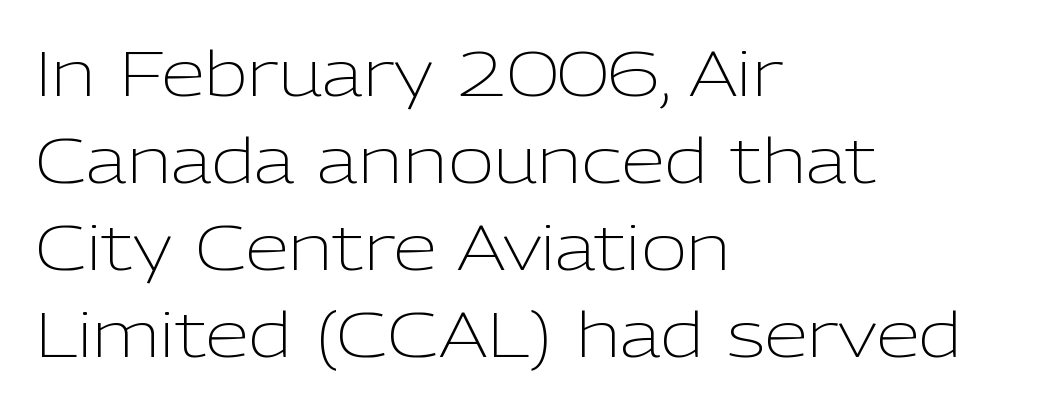
The zone under the glyphs is completely vacant. The gaps between neighbouring characters are ordinary and unremarkable. How would I describe the line gaps? Plain and ordinary. If you drew a line through each stem, it would be perfectly vertical. These lines are composed in type without serifs.
